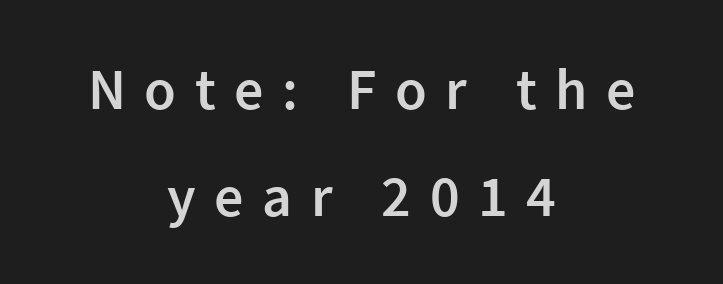
Q: Is the text bold? A: Semi-bold.
Q: Is the text italic (slanted)? A: No, it is upright.
Q: Is the typeface a serif or a sans-serif typeface? A: Sans-serif.
Q: Is the text underlined? A: No.
Q: How is the paragraph aligned? A: Centered.
Q: Is the spacing between letters normal or unusually wide? A: Unusually wide.
Q: Width (condensed, normal, or wide)? A: Normal.
Q: Stroke contrast? A: Low.
Q: x-height? A: Medium.
Q: Monospaced? A: No.
